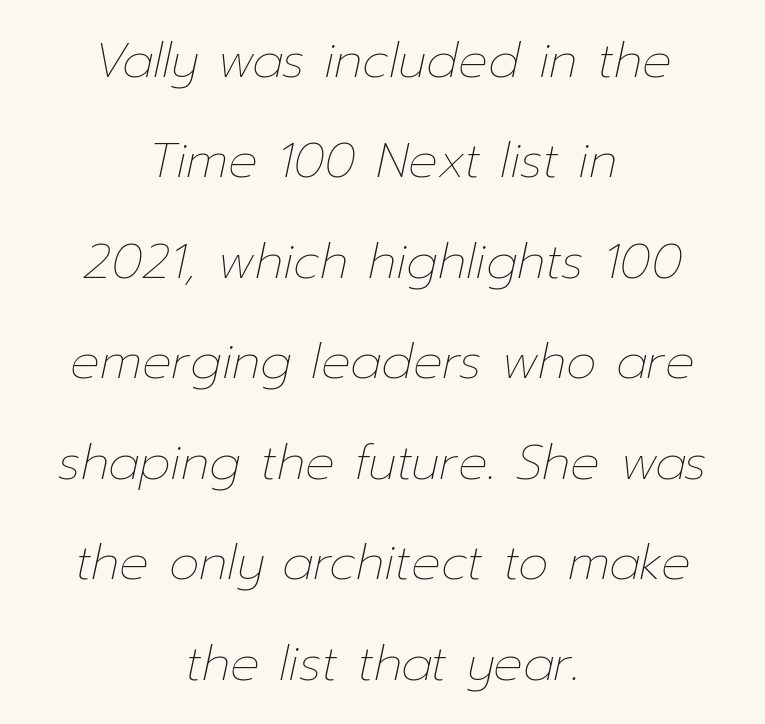
{"italic": "yes", "lean": "right", "slant_degrees": 12, "bold": "no", "weight": "thin", "width": "normal", "stroke_contrast": "low", "x_height": "medium", "monospaced": "no", "underline": "no", "align": "center", "line_spacing": "loose", "line_spacing_ratio": 2.05, "letter_spacing": "normal", "letter_spacing_em": 0.0, "glyph_px": 49}
